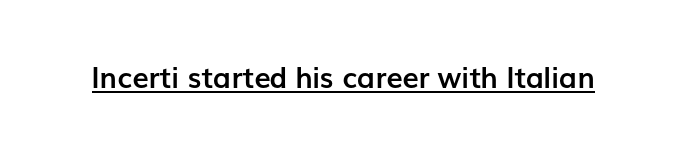
This sample uses a sans-serif face. Look at the stroke-to-counter ratio: heavy, a bold. Do the letters lean? They stand straight. Look at the tracking — it's just the regular setting, nothing added. You could not count columns in this text — the font is proportionally spaced.
